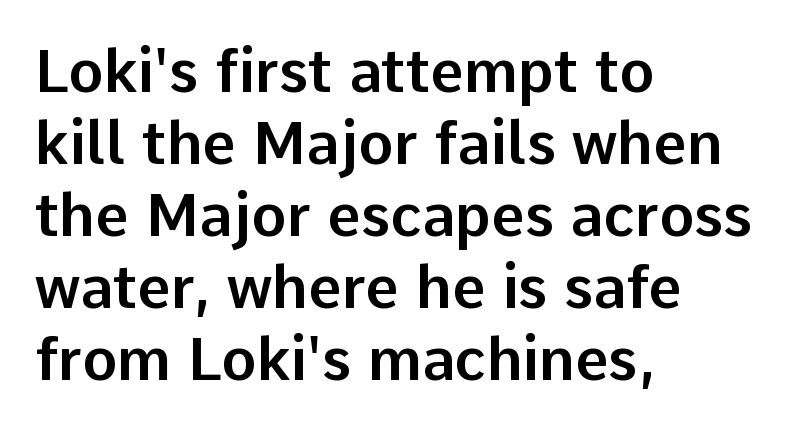
{"serif": "no", "italic": "no", "width": "normal", "stroke_contrast": "low", "x_height": "medium", "monospaced": "no", "underline": "no", "align": "left", "line_spacing_ratio": 1.22, "letter_spacing": "normal", "letter_spacing_em": 0.0, "glyph_px": 59}
